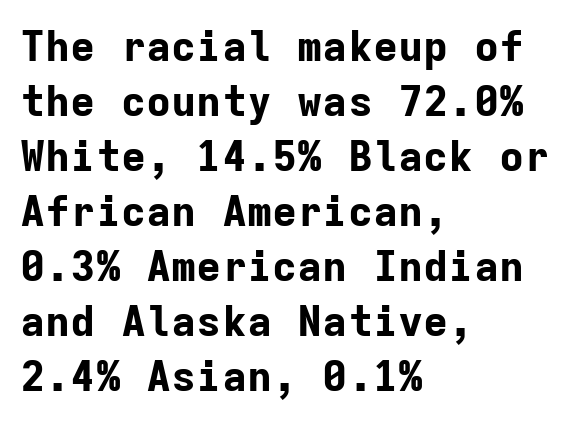
The image shows 42 px bold sans-serif type, upright, monospaced; set left-aligned, normal line spacing (1.31x), normal letter spacing, not underlined; low stroke contrast and a medium x-height.
